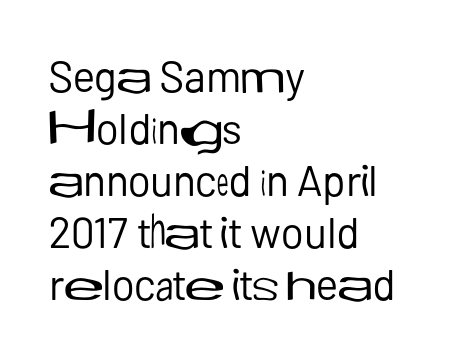
{"serif": "no", "italic": "no", "bold": "no", "weight": "regular", "width": "normal", "stroke_contrast": "low", "x_height": "medium", "monospaced": "no", "underline": "no", "align": "left", "line_spacing_ratio": 1.21, "letter_spacing": "normal", "letter_spacing_em": 0.0, "glyph_px": 43}
